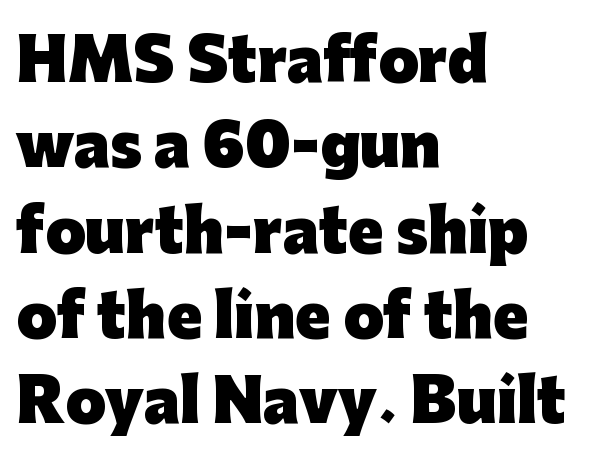
Q: Is the text bold? A: Yes.
Q: Is the text italic (slanted)? A: No, it is upright.
Q: Is the typeface a serif or a sans-serif typeface? A: Sans-serif.
Q: Is the text underlined? A: No.
Q: How is the paragraph aligned? A: Left-aligned.
Q: Is the spacing between letters normal or unusually wide? A: Normal.
Q: Is the spacing between lines tight, normal or loose? A: Normal.
Q: Width (condensed, normal, or wide)? A: Normal.
Q: Stroke contrast? A: Low.
Q: x-height? A: Medium.
Q: Monospaced? A: No.
